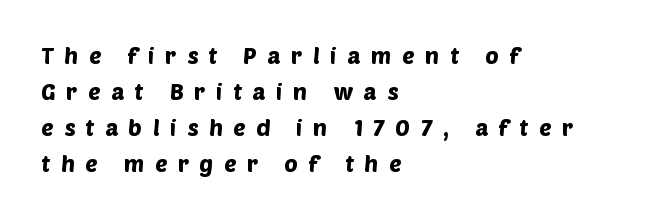
The image shows 23 px text type; set left-aligned, normal line spacing (1.57x), unusually wide letter spacing (+0.46 em), not underlined.
